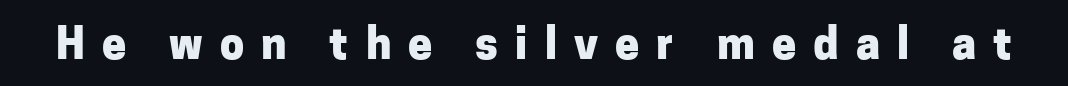
Q: Is the text bold? A: Yes.
Q: Is the text italic (slanted)? A: No, it is upright.
Q: Is the typeface a serif or a sans-serif typeface? A: Sans-serif.
Q: Is the text underlined? A: No.
Q: Is the spacing between letters normal or unusually wide? A: Unusually wide.
Q: Width (condensed, normal, or wide)? A: Normal.
Q: Stroke contrast? A: Low.
Q: x-height? A: Medium.
Q: Monospaced? A: No.
